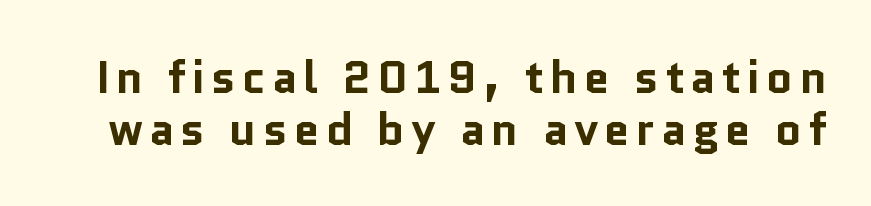
A typesetter would mark this as roman, not italic. This is sans-serif lettering, the kind often seen on screens and signage. Leading is clearly below the norm, producing a dense column. Typographic density is high because the face is bold.
